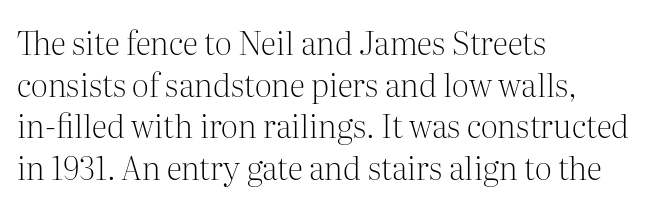
{"serif": "yes", "italic": "no", "bold": "no", "weight": "light", "width": "normal", "stroke_contrast": "medium", "x_height": "medium", "monospaced": "no", "underline": "no", "align": "left", "line_spacing": "normal", "line_spacing_ratio": 1.3, "letter_spacing": "normal", "letter_spacing_em": 0.0, "glyph_px": 32}
